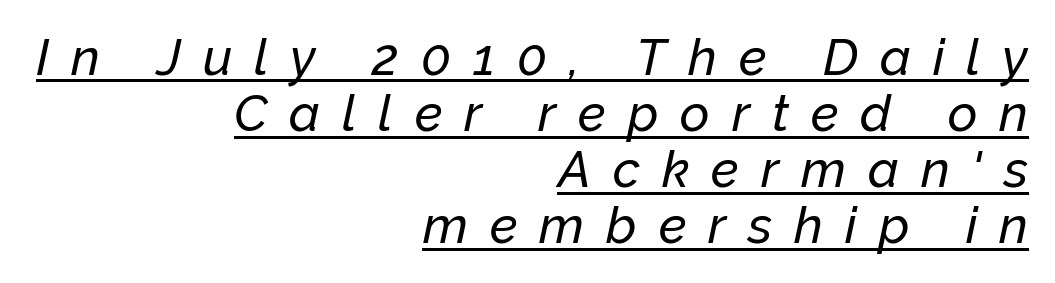
{"italic": "yes", "lean": "right", "slant_degrees": 12, "width": "normal", "stroke_contrast": "low", "x_height": "medium", "monospaced": "no", "underline": "yes", "align": "right", "line_spacing": "tight", "line_spacing_ratio": 1.1, "letter_spacing": "wide", "letter_spacing_em": 0.43, "glyph_px": 51}
